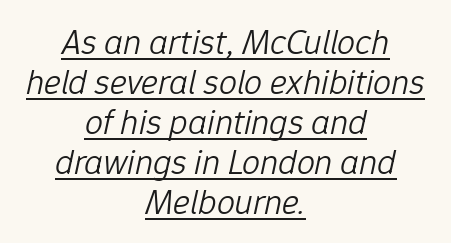
The image shows 36 px light type, italic (leaning right); set centered, tight line spacing (1.11x), normal letter spacing, underlined; low stroke contrast and a medium x-height.
